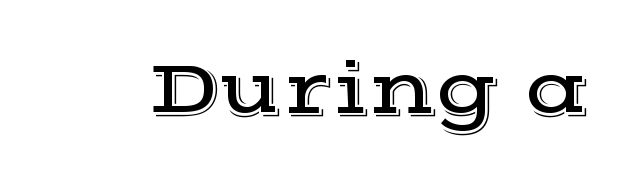
Q: Is the text italic (slanted)? A: No, it is upright.
Q: Is the typeface a serif or a sans-serif typeface? A: Serif.
Q: Is the text underlined? A: No.
Q: Is the spacing between letters normal or unusually wide? A: Normal.
Q: Width (condensed, normal, or wide)? A: Wide.
Q: x-height? A: Medium.
Q: Monospaced? A: No.
